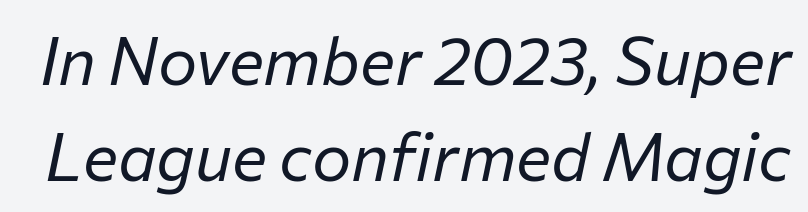
The image shows 66 px regular-weight type, italic (leaning right); set normal line spacing (1.45x), normal letter spacing, not underlined; low stroke contrast and a medium x-height.
